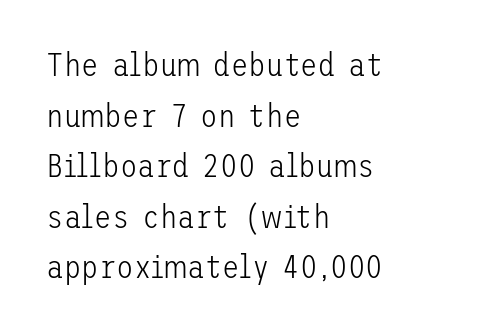
Q: Is the text bold? A: No.
Q: Is the text italic (slanted)? A: No, it is upright.
Q: Is the typeface a serif or a sans-serif typeface? A: Sans-serif.
Q: Is the text underlined? A: No.
Q: How is the paragraph aligned? A: Left-aligned.
Q: Is the spacing between letters normal or unusually wide? A: Normal.
Q: Is the spacing between lines tight, normal or loose? A: Normal.
Q: Width (condensed, normal, or wide)? A: Normal.
Q: Stroke contrast? A: Low.
Q: x-height? A: Medium.
